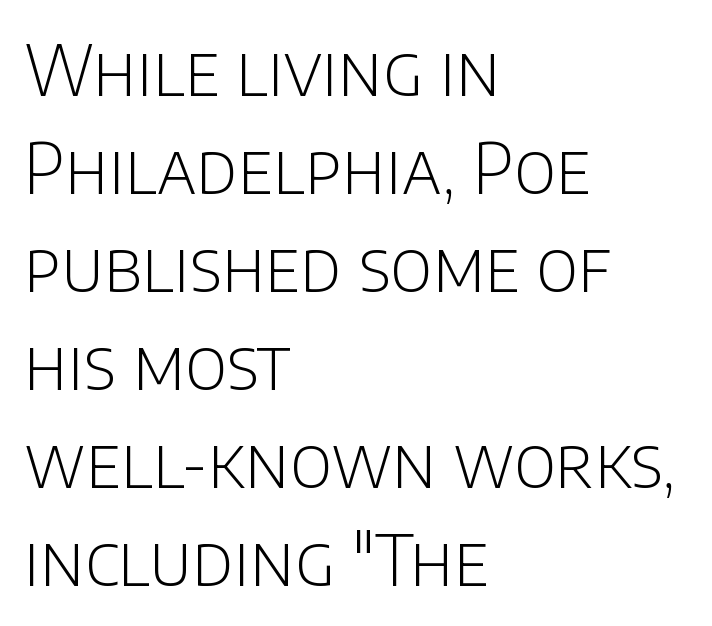
You could call the tracking neutral — neither tight nor loose. Looks like regular typesetting: each glyph gets only the width it needs. Unlike a traditional serif, this face leaves its strokes unadorned. The space between consecutive lines is moderate.
